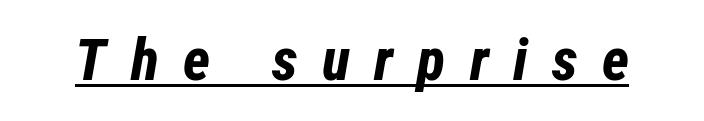
Letter spacing: wide. A typesetter would call this proportional, since set widths differ per character. Honestly, the underline is the first thing you notice here. Every character sits at an angle, as italics do. How heavy is the stroke? Heavy — this is a bold.
